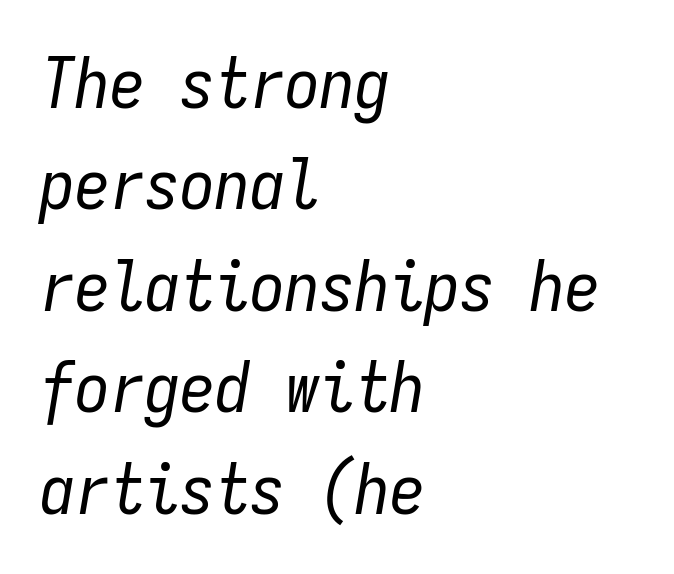
Q: Is the text bold? A: No.
Q: Is the text italic (slanted)? A: Yes, it leans right by about 9 degrees.
Q: Is the text underlined? A: No.
Q: How is the paragraph aligned? A: Left-aligned.
Q: Is the spacing between letters normal or unusually wide? A: Normal.
Q: Is the spacing between lines tight, normal or loose? A: Normal.
Q: Width (condensed, normal, or wide)? A: Condensed.
Q: Stroke contrast? A: Low.
Q: x-height? A: Medium.
Q: Monospaced? A: Yes.
